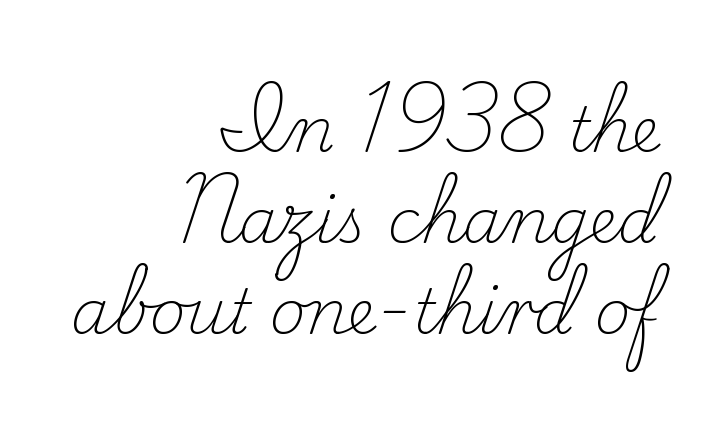
{"serif": "yes", "bold": "no", "weight": "light", "width": "normal", "stroke_contrast": "low", "x_height": "small", "monospaced": "no", "underline": "no", "align": "right", "line_spacing": "normal", "line_spacing_ratio": 1.47, "letter_spacing": "normal", "letter_spacing_em": 0.0, "glyph_px": 62}
